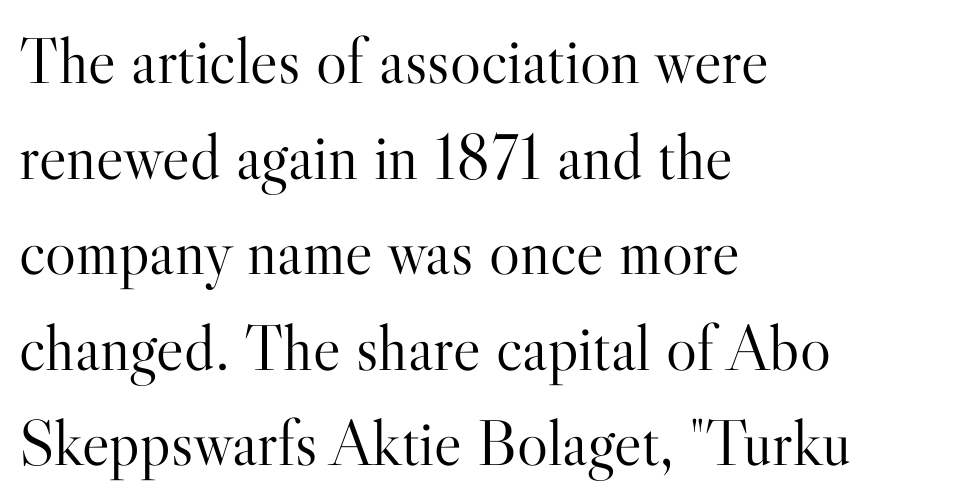
{"serif": "yes", "italic": "no", "bold": "no", "weight": "light", "width": "normal", "stroke_contrast": "high", "x_height": "small", "monospaced": "no", "underline": "no", "align": "left", "line_spacing": "normal", "line_spacing_ratio": 1.47, "letter_spacing": "normal", "letter_spacing_em": 0.0, "glyph_px": 65}
